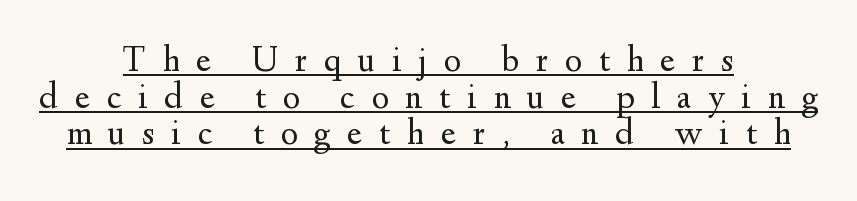
Q: Is the text bold? A: No.
Q: Is the text italic (slanted)? A: No, it is upright.
Q: Is the typeface a serif or a sans-serif typeface? A: Serif.
Q: Is the text underlined? A: Yes.
Q: How is the paragraph aligned? A: Centered.
Q: Is the spacing between letters normal or unusually wide? A: Unusually wide.
Q: Is the spacing between lines tight, normal or loose? A: Tight.
Q: Width (condensed, normal, or wide)? A: Normal.
Q: Stroke contrast? A: Medium.
Q: x-height? A: Small.
Q: Monospaced? A: No.
